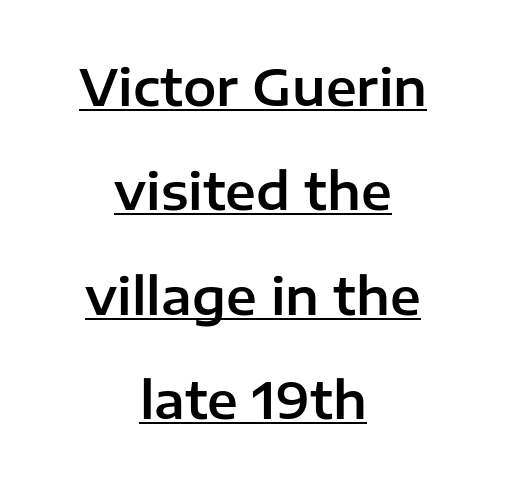
Q: Is the text italic (slanted)? A: No, it is upright.
Q: Is the typeface a serif or a sans-serif typeface? A: Sans-serif.
Q: Is the text underlined? A: Yes.
Q: How is the paragraph aligned? A: Centered.
Q: Is the spacing between letters normal or unusually wide? A: Normal.
Q: Is the spacing between lines tight, normal or loose? A: Loose.
Q: Width (condensed, normal, or wide)? A: Normal.
Q: Stroke contrast? A: Low.
Q: x-height? A: Medium.
Q: Monospaced? A: No.
